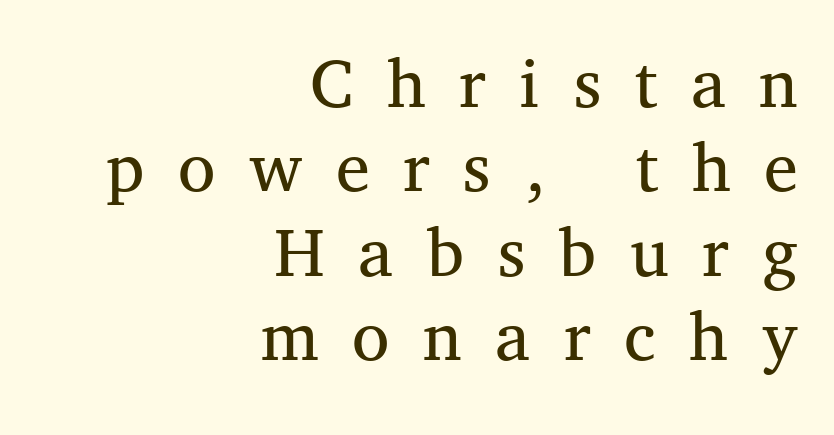
Q: Is the text bold? A: No.
Q: Is the text italic (slanted)? A: No, it is upright.
Q: Is the typeface a serif or a sans-serif typeface? A: Serif.
Q: Is the text underlined? A: No.
Q: How is the paragraph aligned? A: Right-aligned.
Q: Is the spacing between letters normal or unusually wide? A: Unusually wide.
Q: Is the spacing between lines tight, normal or loose? A: Tight.
Q: Width (condensed, normal, or wide)? A: Normal.
Q: Stroke contrast? A: Medium.
Q: x-height? A: Medium.
Q: Monospaced? A: No.
